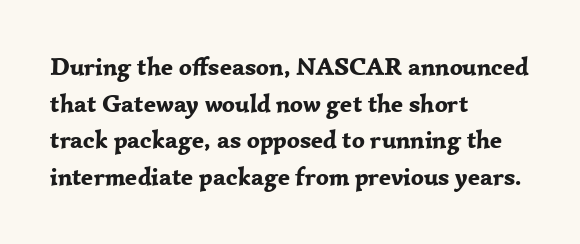
Q: Is the text bold? A: Yes.
Q: Is the text italic (slanted)? A: No, it is upright.
Q: Is the text underlined? A: No.
Q: How is the paragraph aligned? A: Left-aligned.
Q: Is the spacing between letters normal or unusually wide? A: Normal.
Q: Is the spacing between lines tight, normal or loose? A: Normal.
